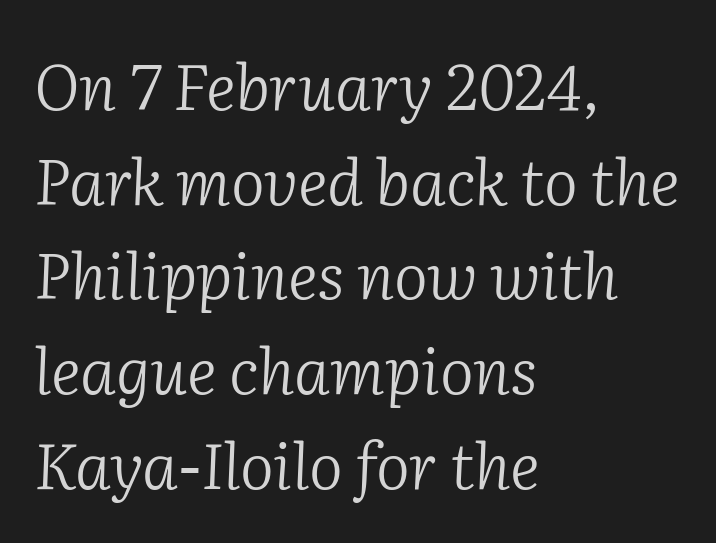
Honestly, the letter spacing is just normal — you wouldn't notice it. Descender tails drop into unmarked territory. The passage shown stacks its lines at a standard gap. The rag falls on the right side of this text block. Check where the strokes stop: tiny serifs finish them off.
